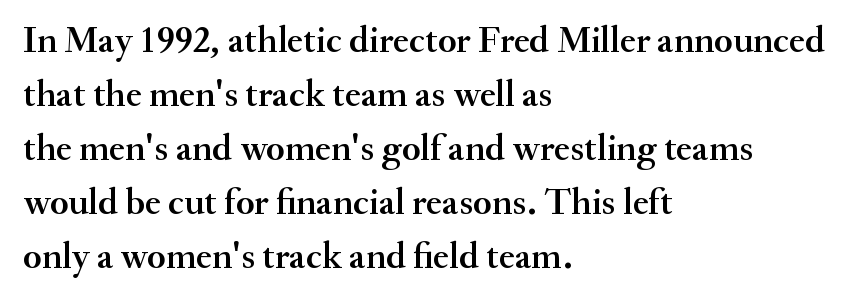
The image shows 38 px serif type, upright; set left-aligned, normal line spacing (1.42x), normal letter spacing, not underlined; medium stroke contrast and a small x-height.
